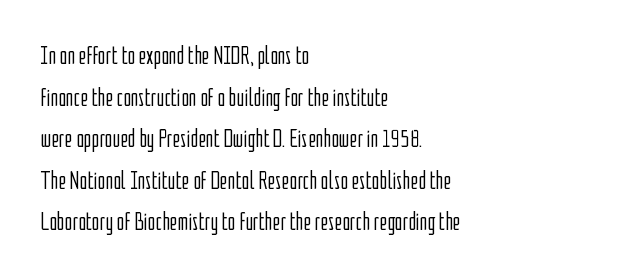
The image shows 26 px text type, upright; set left-aligned, normal line spacing (1.6x), normal letter spacing, not underlined.
